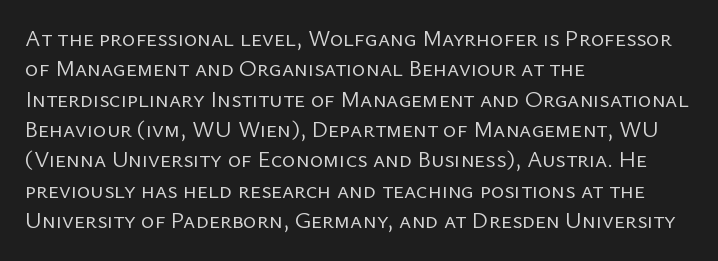
Q: Is the text bold? A: No.
Q: Is the text italic (slanted)? A: No, it is upright.
Q: Is the text underlined? A: No.
Q: How is the paragraph aligned? A: Left-aligned.
Q: Is the spacing between letters normal or unusually wide? A: Normal.
Q: Is the spacing between lines tight, normal or loose? A: Normal.
